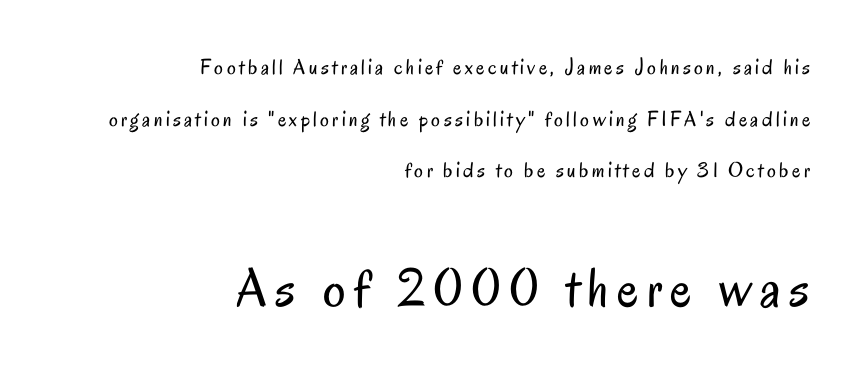
The image shows 56 px regular-weight, condensed sans-serif type, upright; set right-aligned, loose line spacing (2.35x), not underlined; the second (bottom) block is 2.55x larger; low stroke contrast and a small x-height.
